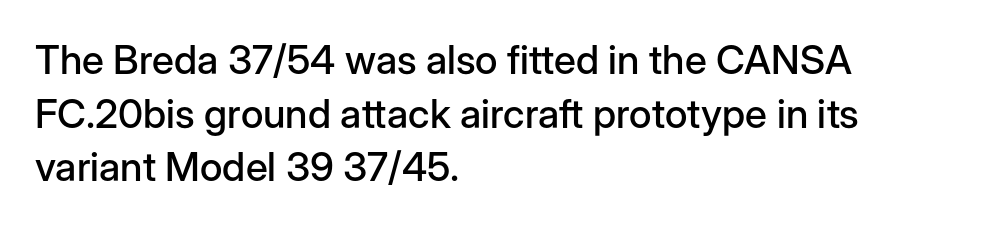
Q: Is the text italic (slanted)? A: No, it is upright.
Q: Is the typeface a serif or a sans-serif typeface? A: Sans-serif.
Q: Is the text underlined? A: No.
Q: How is the paragraph aligned? A: Left-aligned.
Q: Is the spacing between letters normal or unusually wide? A: Normal.
Q: Is the spacing between lines tight, normal or loose? A: Normal.
Q: Width (condensed, normal, or wide)? A: Normal.
Q: Stroke contrast? A: Low.
Q: x-height? A: Medium.
Q: Monospaced? A: No.
